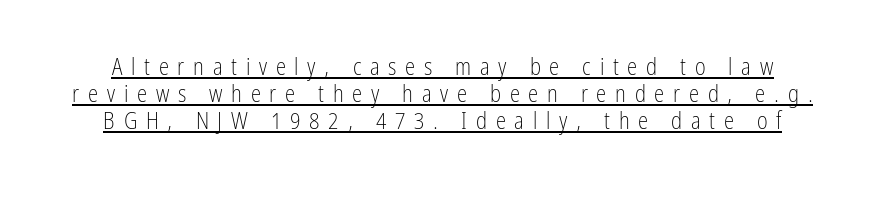
Every stem runs plumb, perpendicular to the baseline. Does extra space separate the letters? Yes, quite a lot of it. Ink coverage per letter is moderate at most. The specimen includes a rule beneath the text block's lines.
